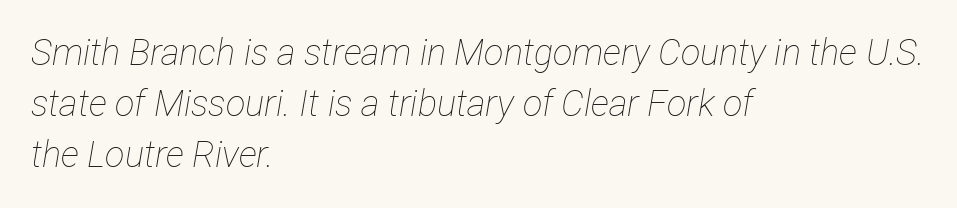
The image shows 36 px thin, condensed type, italic (leaning right); set left-aligned, normal line spacing (1.42x), normal letter spacing, not underlined; low stroke contrast and a medium x-height.
